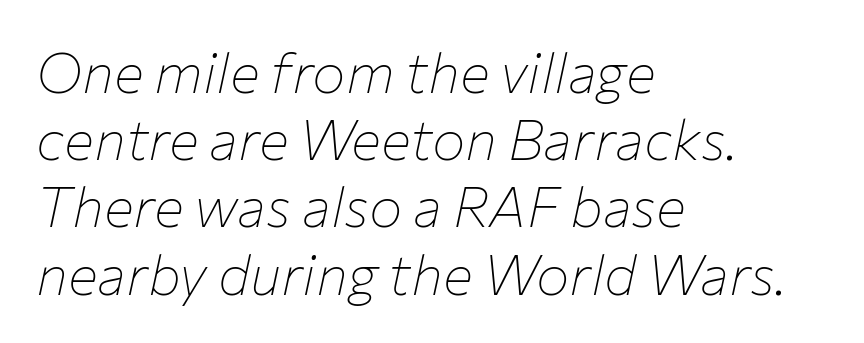
In CSS terms this would be text-align: left. An italicized treatment has been applied to the whole sample. No word sits above an underline. Is this a fixed-width face? No — the glyphs have proportional, varying widths. Think standard paragraph weight, or any step lighter than that. Here the glyphs are tracked normally, forming tight word shapes.
